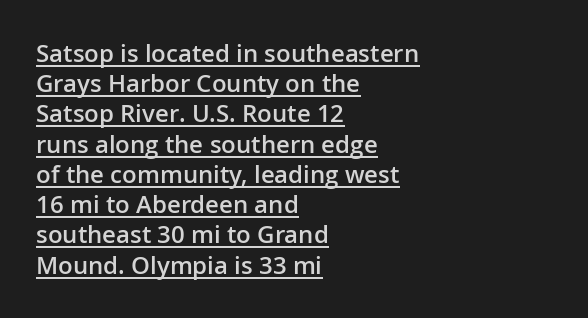
This is the regular roman posture of the typeface. Emphasis is given by a line drawn under the lettering. Quick note: interline space is typical. Line beginnings align vertically; line endings do not. Caption: semibold face, moderately heavy strokes.
